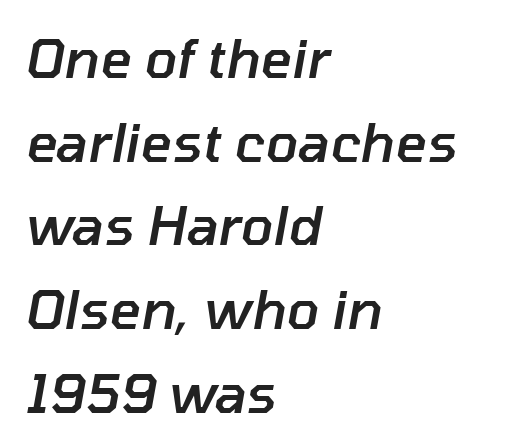
The image shows 54 px semibold type, italic (leaning right); set left-aligned, normal line spacing (1.55x), normal letter spacing, not underlined; low stroke contrast and a medium x-height.
